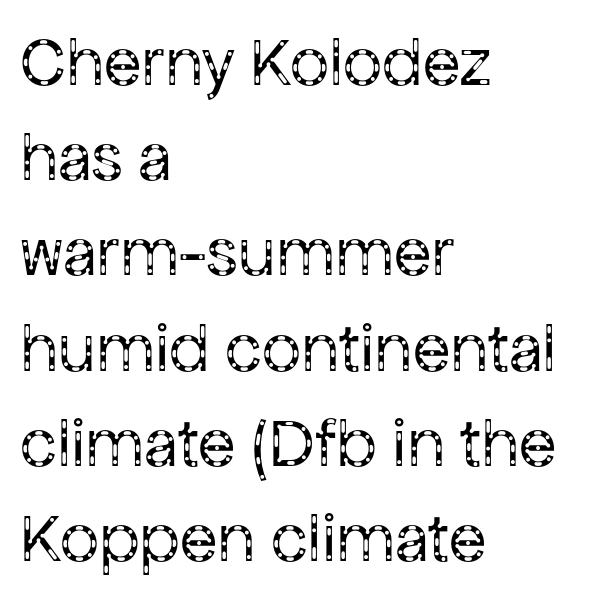
Q: Is the text bold? A: No.
Q: Is the text italic (slanted)? A: No, it is upright.
Q: Is the typeface a serif or a sans-serif typeface? A: Sans-serif.
Q: Is the text underlined? A: No.
Q: How is the paragraph aligned? A: Left-aligned.
Q: Is the spacing between letters normal or unusually wide? A: Normal.
Q: Is the spacing between lines tight, normal or loose? A: Normal.
Q: Width (condensed, normal, or wide)? A: Normal.
Q: Stroke contrast? A: Low.
Q: x-height? A: Medium.
Q: Monospaced? A: No.
